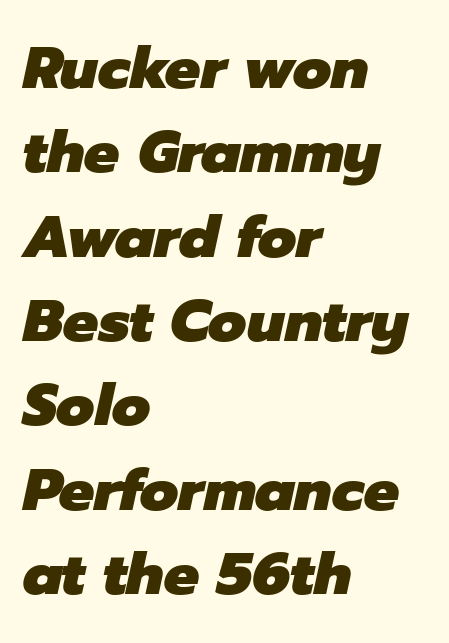
Q: Is the text bold? A: Yes.
Q: Is the text italic (slanted)? A: Yes, it leans right by about 12 degrees.
Q: Is the text underlined? A: No.
Q: How is the paragraph aligned? A: Left-aligned.
Q: Is the spacing between letters normal or unusually wide? A: Normal.
Q: Is the spacing between lines tight, normal or loose? A: Normal.
Q: Width (condensed, normal, or wide)? A: Normal.
Q: Stroke contrast? A: Low.
Q: x-height? A: Medium.
Q: Monospaced? A: No.
